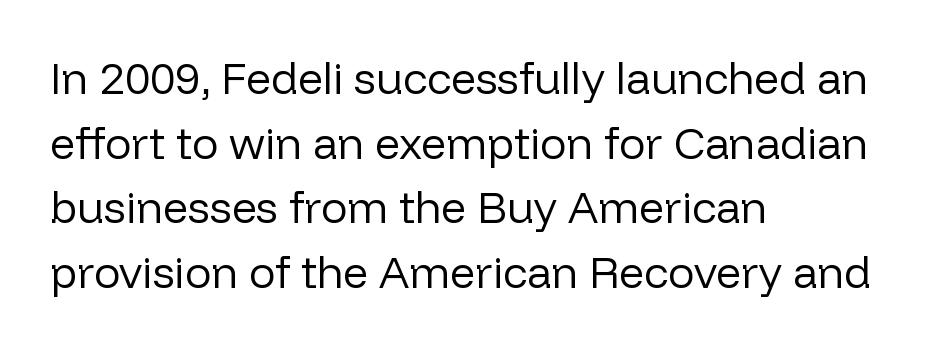
The image shows 44 px regular-weight sans-serif type, upright; set left-aligned, normal line spacing (1.47x), normal letter spacing, not underlined; low stroke contrast and a medium x-height.
